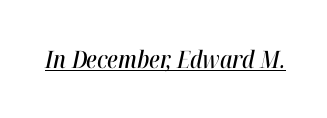
Q: Is the text italic (slanted)? A: Yes, it leans right by about 12 degrees.
Q: Is the text underlined? A: Yes.
Q: Is the spacing between letters normal or unusually wide? A: Normal.
